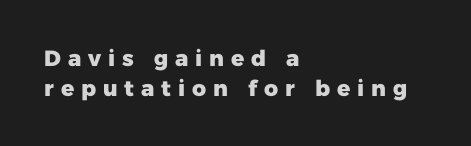
Descenders hang freely into open space. Does the weight exceed regular? Yes, all the way to bold. In terms of posture, this sample is upright. The rendering inserts visible extra space after every character. Typeset ragged right — the left edge is the straight one. Quick note: interline space is typical.
